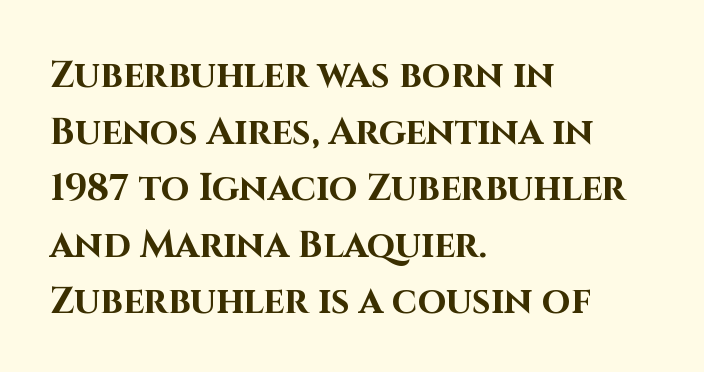
{"serif": "no", "italic": "no", "bold": "yes", "weight": "bold", "width": "normal", "stroke_contrast": "high", "x_height": "large", "monospaced": "no", "underline": "no", "align": "left", "line_spacing": "normal", "line_spacing_ratio": 1.53, "letter_spacing": "normal", "letter_spacing_em": 0.0, "glyph_px": 37}
